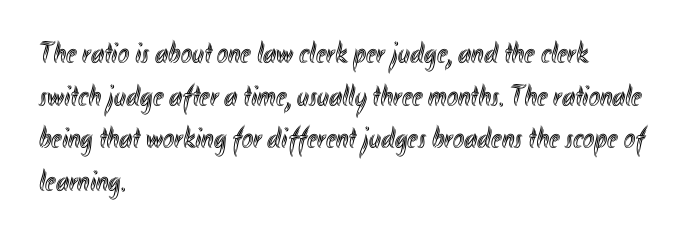
Q: Is the text italic (slanted)? A: Yes.
Q: Is the text underlined? A: No.
Q: How is the paragraph aligned? A: Left-aligned.
Q: Is the spacing between letters normal or unusually wide? A: Normal.
Q: Is the spacing between lines tight, normal or loose? A: Normal.
Q: Width (condensed, normal, or wide)? A: Condensed.
Q: x-height? A: Small.
Q: Monospaced? A: No.
